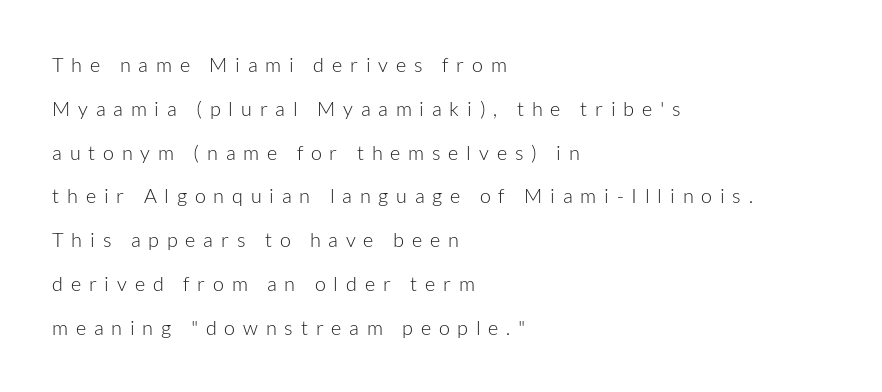
Q: Is the text bold? A: No.
Q: Is the text italic (slanted)? A: No, it is upright.
Q: Is the text underlined? A: No.
Q: How is the paragraph aligned? A: Left-aligned.
Q: Is the spacing between letters normal or unusually wide? A: Unusually wide.
Q: Is the spacing between lines tight, normal or loose? A: Loose.
